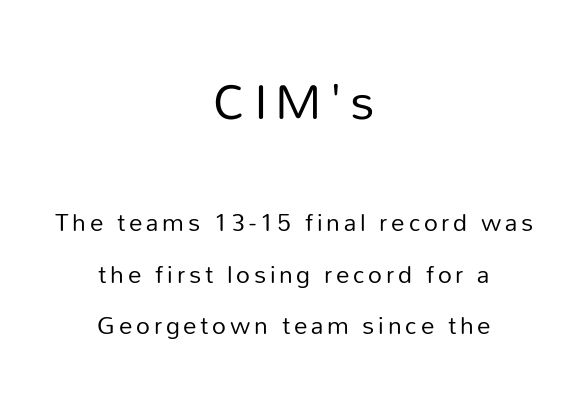
The face used here is a sans, in the tradition of grotesques and geometrics. The rendering uses natural spacing where letterforms have individual widths. Posture: vertical. Line spacing here is loose.
